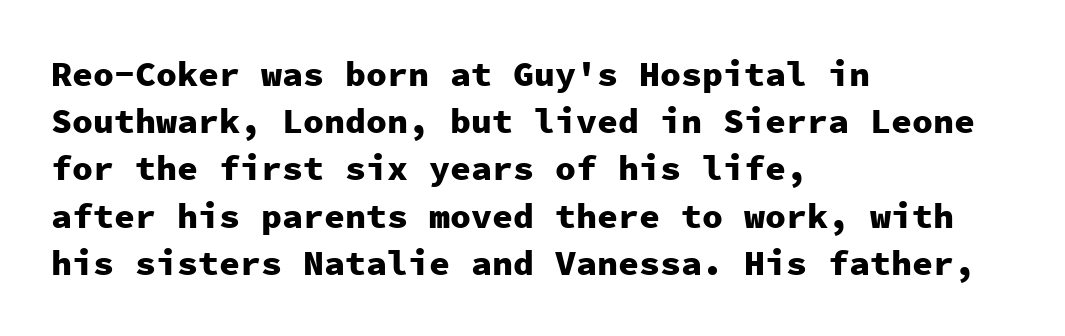
Q: Is the text bold? A: Yes.
Q: Is the text italic (slanted)? A: No, it is upright.
Q: Is the typeface a serif or a sans-serif typeface? A: Sans-serif.
Q: Is the text underlined? A: No.
Q: How is the paragraph aligned? A: Left-aligned.
Q: Is the spacing between letters normal or unusually wide? A: Normal.
Q: Is the spacing between lines tight, normal or loose? A: Normal.
Q: Width (condensed, normal, or wide)? A: Normal.
Q: Stroke contrast? A: Low.
Q: x-height? A: Medium.
Q: Monospaced? A: Yes.
